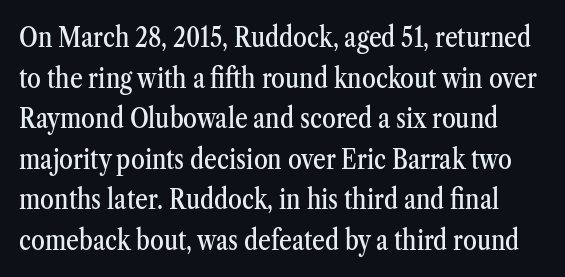
Successive baselines arrive at the customary interval. Varying glyph widths throughout — classic text-font behaviour. Quick note: not italic, upright. Quick note: underline off. A serif font was chosen for this passage. The letterforms sit shoulder to shoulder at normal distance.
